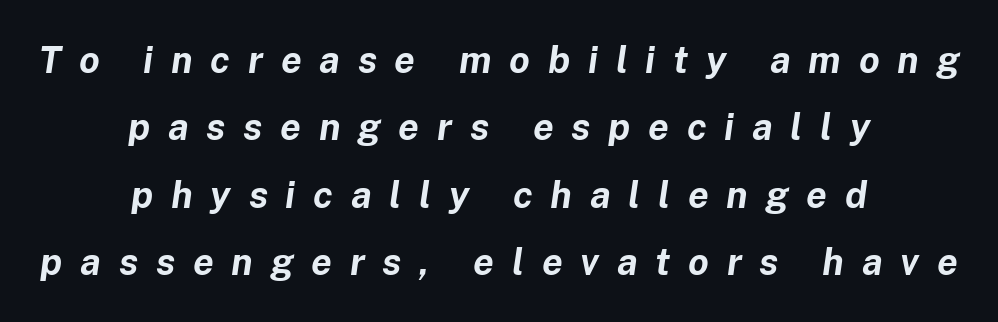
Q: Is the text bold? A: Yes.
Q: Is the text italic (slanted)? A: Yes, it leans right by about 8 degrees.
Q: Is the text underlined? A: No.
Q: How is the paragraph aligned? A: Centered.
Q: Is the spacing between letters normal or unusually wide? A: Unusually wide.
Q: Width (condensed, normal, or wide)? A: Normal.
Q: Stroke contrast? A: Low.
Q: x-height? A: Medium.
Q: Monospaced? A: No.
